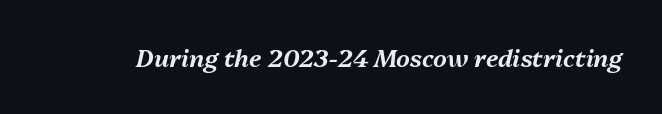
The specimen omits any rule beneath the text block's lines. If you drew a line through each stem, it would be angled. A typesetter would call this zero additional tracking.
